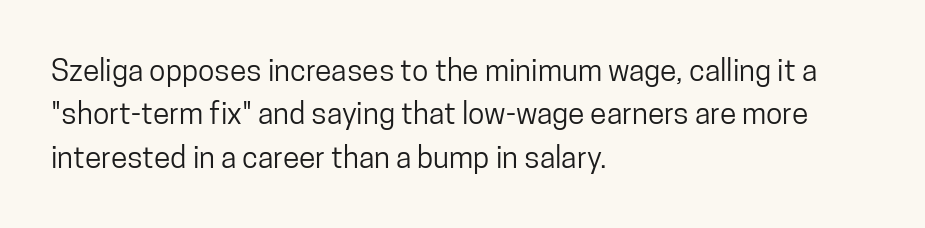
Layout note: lines flush left. The rendering uses natural spacing where letterforms have individual widths. Nope, not italic — everything's standing straight. The passage shown is typeset with a sans-serif family. The gap between lines stays unmarked.
